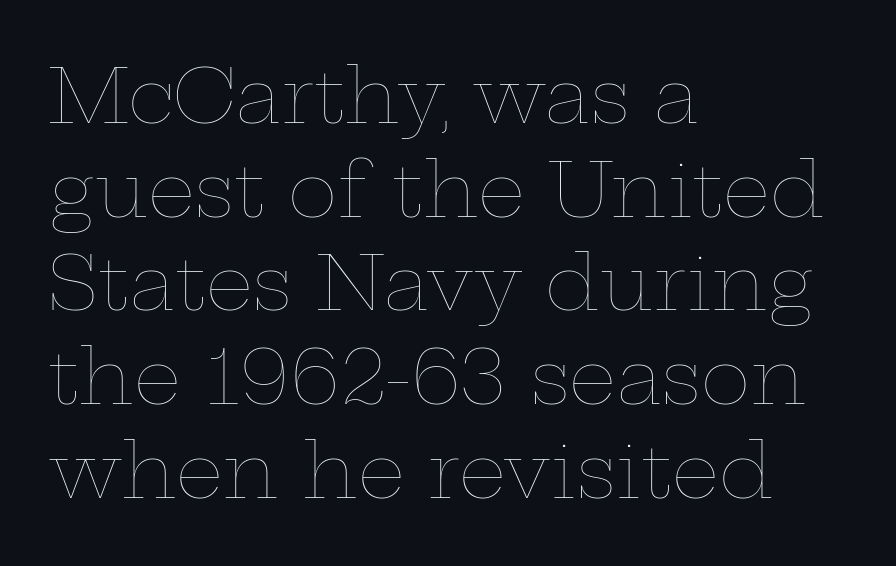
Is this a fixed-width face? No — the glyphs have proportional, varying widths. No extra ink here — the face is not bold. Anything drawn beneath the words? Only blank space. Interline gaps are of average width in this sample. The passage shown has conventional tracking throughout.
